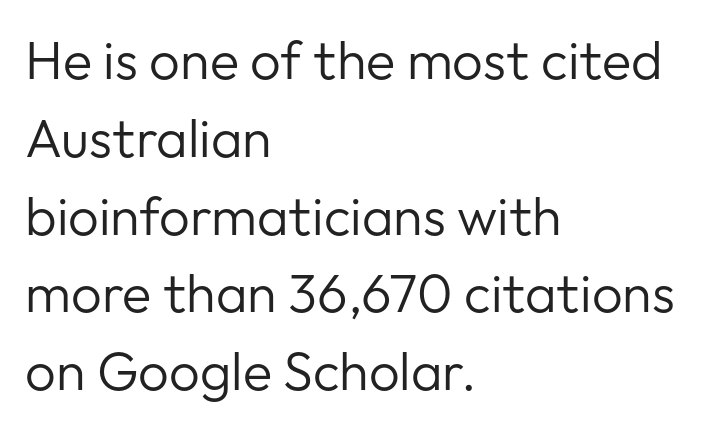
{"serif": "no", "italic": "no", "bold": "no", "weight": "regular", "width": "normal", "stroke_contrast": "low", "x_height": "medium", "monospaced": "no", "underline": "no", "align": "left", "line_spacing": "normal", "line_spacing_ratio": 1.44, "letter_spacing": "normal", "letter_spacing_em": 0.0, "glyph_px": 54}
